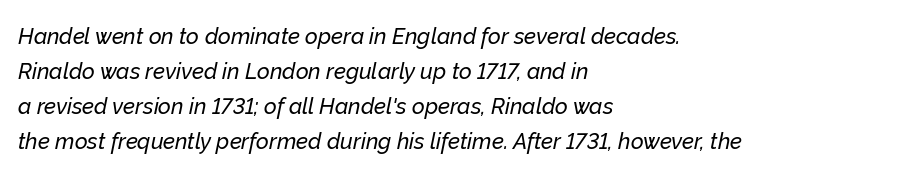
{"italic": "yes", "lean": "right", "slant_degrees": 12, "underline": "no", "align": "left", "line_spacing": "normal", "line_spacing_ratio": 1.59, "letter_spacing": "normal", "letter_spacing_em": 0.0, "glyph_px": 22}
